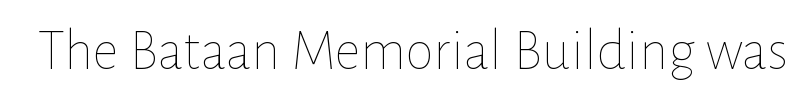
{"italic": "no", "bold": "no", "weight": "thin", "width": "normal", "stroke_contrast": "low", "x_height": "medium", "monospaced": "no", "underline": "no", "letter_spacing": "normal", "letter_spacing_em": 0.0, "glyph_px": 58}
